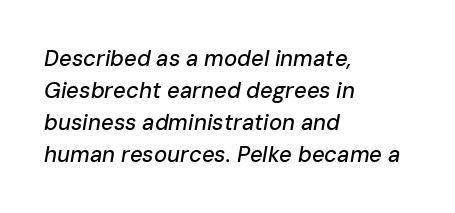
Compared with typical body copy, the letter spacing here is the same. Regarding leading, the lines here are spaced in the standard way. Any mark beneath the type? The region is blank. If you drew a line through each stem, it would be angled.
